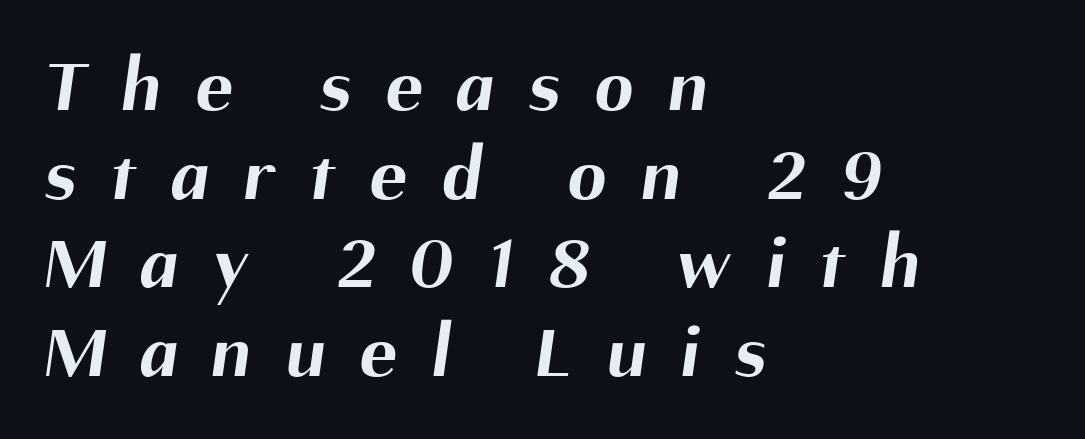
Q: Is the text bold? A: Yes.
Q: Is the typeface a serif or a sans-serif typeface? A: Sans-serif.
Q: Is the text underlined? A: No.
Q: How is the paragraph aligned? A: Left-aligned.
Q: Is the spacing between letters normal or unusually wide? A: Unusually wide.
Q: Is the spacing between lines tight, normal or loose? A: Tight.
Q: Width (condensed, normal, or wide)? A: Normal.
Q: Stroke contrast? A: Medium.
Q: x-height? A: Medium.
Q: Monospaced? A: No.
